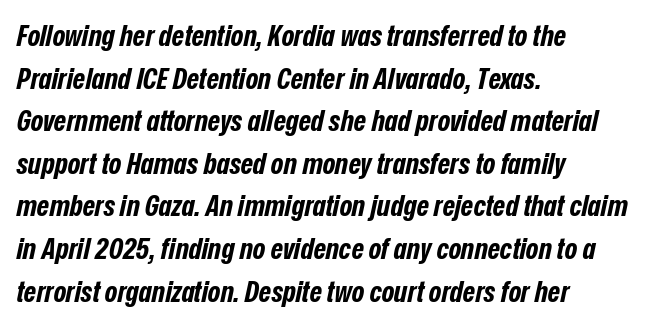
Leading: standard. Horizontal alignment here is leftward, the default for most running prose. Does extra space separate the letters? No, they use regular spacing. Has an underline been added? It has not.
